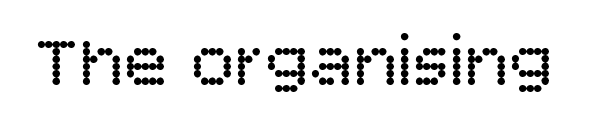
{"serif": "no", "italic": "no", "bold": "no", "weight": "regular", "width": "normal", "stroke_contrast": "low", "x_height": "large", "monospaced": "no", "underline": "no", "letter_spacing": "normal", "letter_spacing_em": 0.0, "glyph_px": 74}
